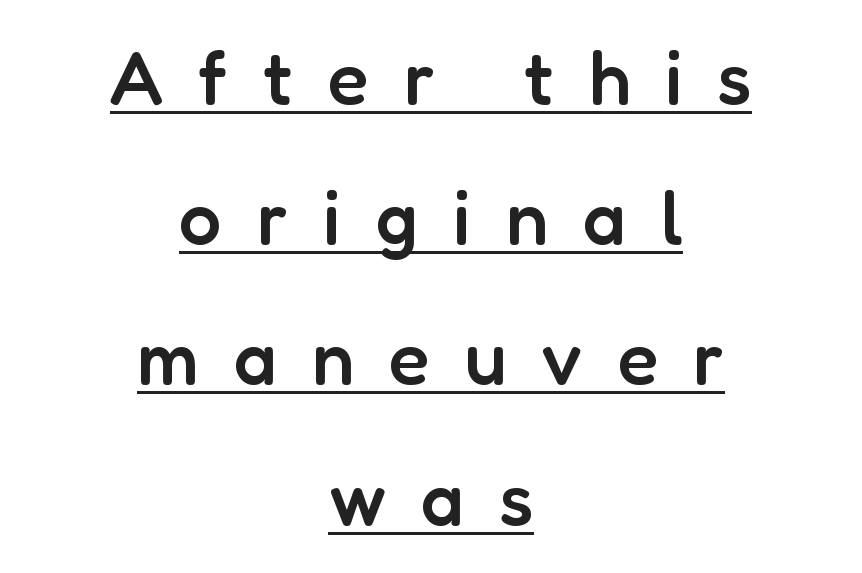
Q: Is the text bold? A: Semi-bold.
Q: Is the text italic (slanted)? A: No, it is upright.
Q: Is the typeface a serif or a sans-serif typeface? A: Sans-serif.
Q: Is the text underlined? A: Yes.
Q: How is the paragraph aligned? A: Centered.
Q: Is the spacing between letters normal or unusually wide? A: Unusually wide.
Q: Width (condensed, normal, or wide)? A: Normal.
Q: Stroke contrast? A: Low.
Q: x-height? A: Medium.
Q: Monospaced? A: No.
